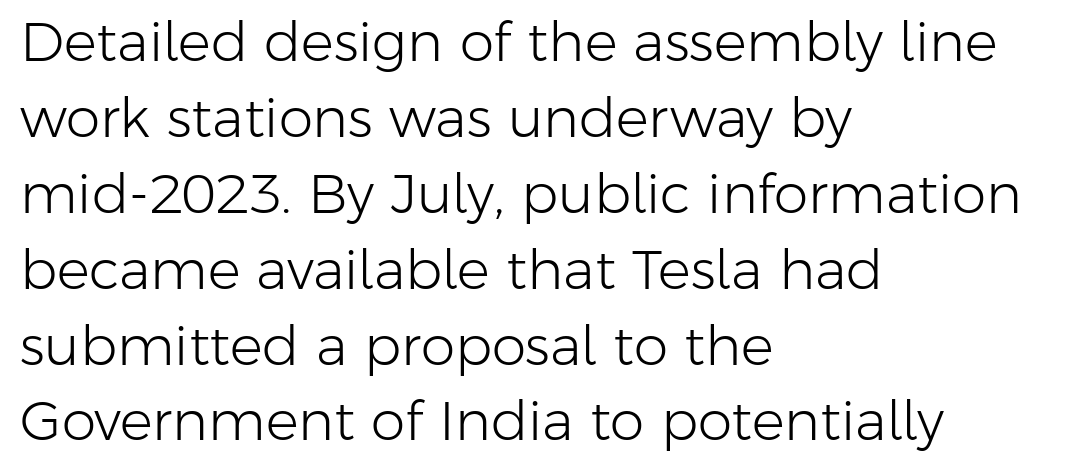
{"serif": "no", "italic": "no", "bold": "no", "weight": "light", "width": "normal", "stroke_contrast": "low", "x_height": "medium", "monospaced": "no", "underline": "no", "align": "left", "line_spacing": "normal", "line_spacing_ratio": 1.38, "letter_spacing": "normal", "letter_spacing_em": 0.0, "glyph_px": 55}
